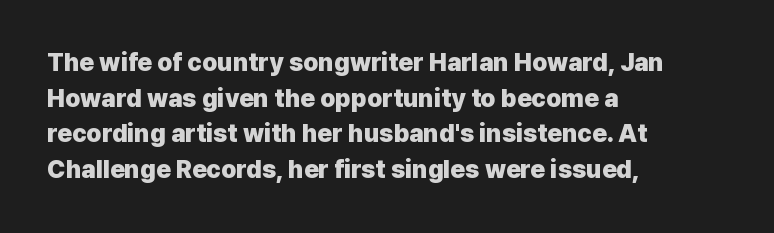
This rendering leaves character spacing at its baseline value. Any mark beneath the type? The region is blank. This is roman type, the default non-slanted kind. Pretty heavy lettering here — definitely bold. Notice how descenders clear the ascenders below comfortably — that's standard leading. All the whitespace from short lines collects on the right.
